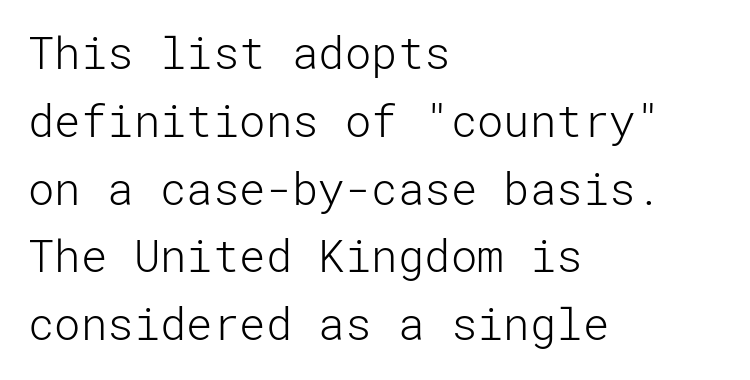
{"serif": "no", "italic": "no", "bold": "no", "weight": "light", "width": "normal", "stroke_contrast": "low", "x_height": "medium", "underline": "no", "align": "left", "line_spacing": "normal", "line_spacing_ratio": 1.54, "letter_spacing": "normal", "letter_spacing_em": 0.0, "glyph_px": 44}
